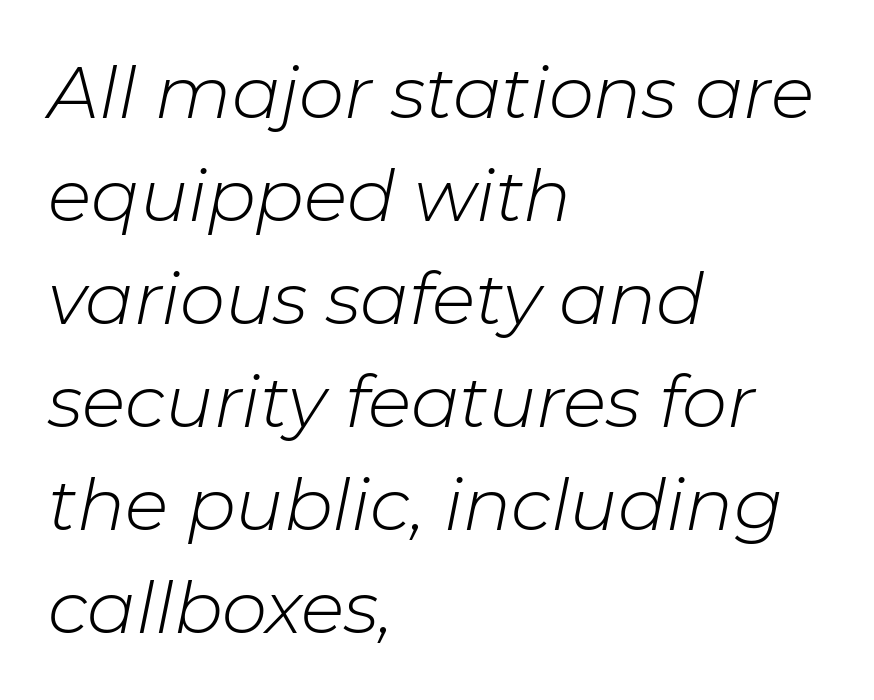
Q: Is the text bold? A: No.
Q: Is the text italic (slanted)? A: Yes, it leans right by about 11 degrees.
Q: Is the text underlined? A: No.
Q: How is the paragraph aligned? A: Left-aligned.
Q: Is the spacing between letters normal or unusually wide? A: Normal.
Q: Is the spacing between lines tight, normal or loose? A: Normal.
Q: Width (condensed, normal, or wide)? A: Normal.
Q: Stroke contrast? A: Low.
Q: x-height? A: Medium.
Q: Monospaced? A: No.
